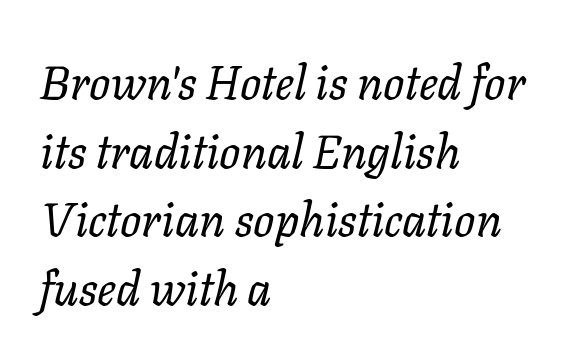
The image shows 47 px regular-weight type, italic (leaning right); set left-aligned, normal line spacing (1.46x), normal letter spacing, not underlined; low stroke contrast and a medium x-height.
